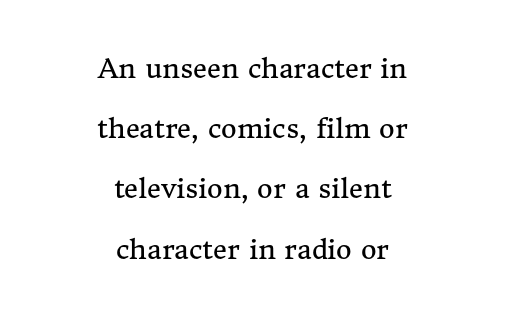
Q: Is the text bold? A: No.
Q: Is the text italic (slanted)? A: No, it is upright.
Q: Is the text underlined? A: No.
Q: How is the paragraph aligned? A: Centered.
Q: Is the spacing between letters normal or unusually wide? A: Normal.
Q: Is the spacing between lines tight, normal or loose? A: Loose.
